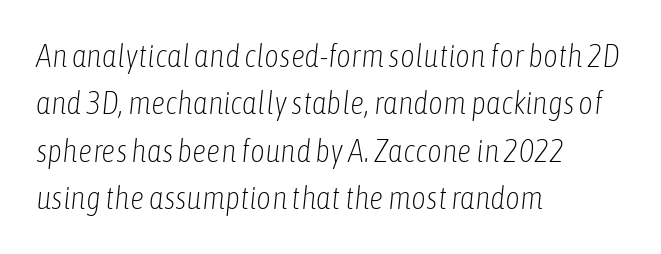
The image shows 32 px light, condensed type, italic (leaning right); set left-aligned, normal line spacing (1.48x), normal letter spacing, not underlined; low stroke contrast and a medium x-height.
